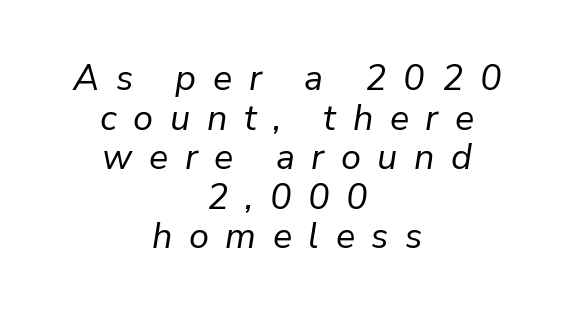
The image shows 36 px regular-weight type, italic (leaning right); set centered, tight line spacing (1.1x), unusually wide letter spacing (+0.46 em), not underlined; low stroke contrast and a medium x-height.
